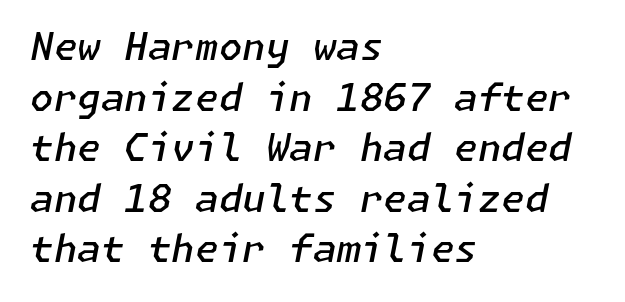
{"italic": "yes", "lean": "right", "slant_degrees": 11, "bold": "semi", "weight": "semibold", "width": "normal", "stroke_contrast": "low", "x_height": "medium", "underline": "no", "align": "left", "line_spacing": "normal", "line_spacing_ratio": 1.33, "letter_spacing": "normal", "letter_spacing_em": 0.0, "glyph_px": 38}
